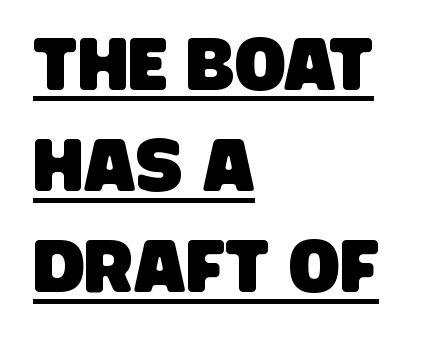
Does the copy run flush right? No — it runs flush left. Font category for this specimen: sans-serif. This sample has the flowing, uneven cadence of proportional lettering. Looks like someone drew a line under every word here. One glance says typical: line gaps are just what's usual.
